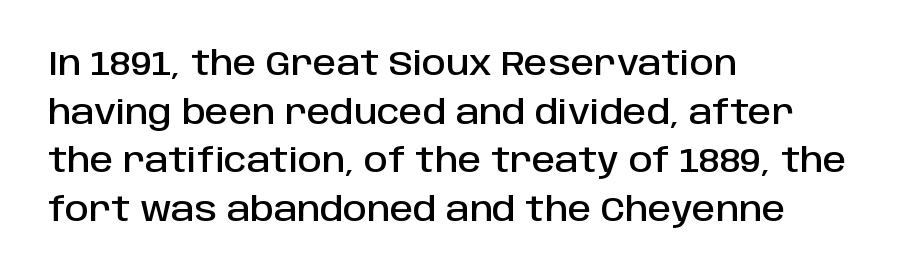
The image shows 33 px sans-serif type, upright; set left-aligned, normal line spacing (1.47x), normal letter spacing, not underlined; low stroke contrast and a large x-height.
